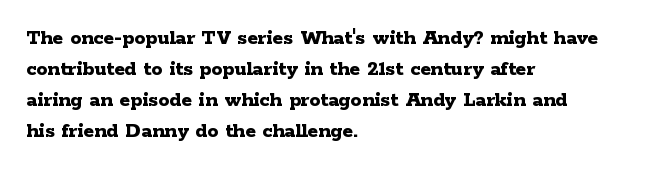
{"italic": "no", "bold": "yes", "underline": "no", "align": "left", "line_spacing": "normal", "line_spacing_ratio": 1.41, "letter_spacing": "normal", "letter_spacing_em": 0.0, "glyph_px": 22}
